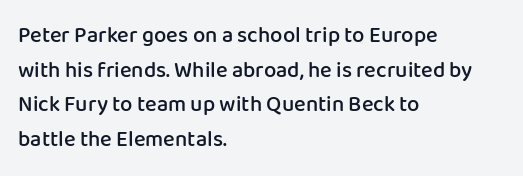
The font's upright variant was chosen for this text. Is the letter spacing exaggerated? No — it looks like the ordinary default. The face used here is a semibold: visibly heavier than regular, lighter than bold. Students, observe: this is what conventionally led text looks like. Every row of glyphs begins at an identical x-position on the left. Words float on clear page, feet unadorned.
